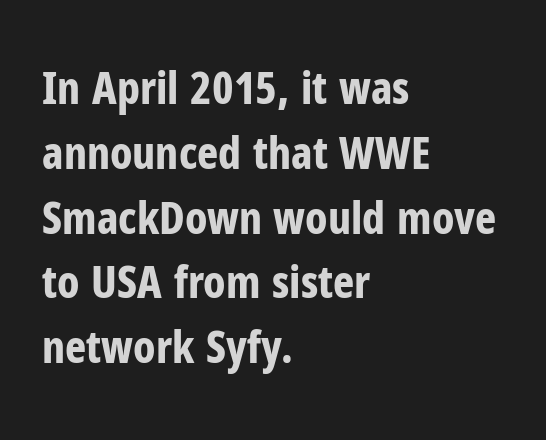
Tracking value appears to be zero — textbook default spacing. Line beginnings align vertically; line endings do not. The axis of the letterforms is exactly vertical. Looks like regular typesetting: each glyph gets only the width it needs. Leading matches the norm, producing a regular column.
